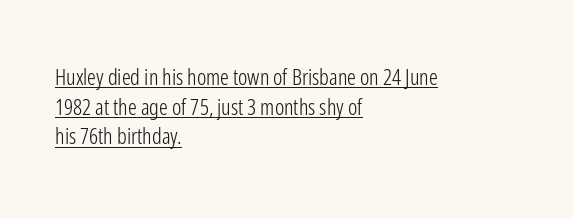
The cut favours lightness, reaching ordinary text weight at its darkest. This sample uses plain, unmodified letter spacing. This rendering uses left alignment, leaving the right contour irregular. The passage shown stacks its lines at a standard gap. Nope, not italic — everything's standing straight. A rule runs beneath these lines of type.
